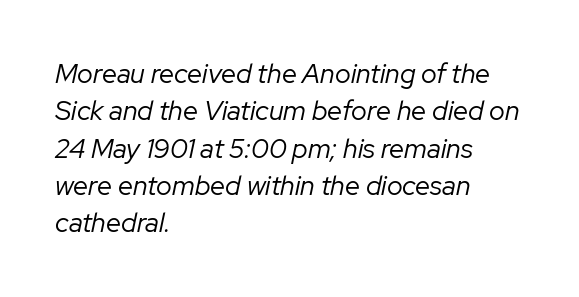
The image shows 27 px text type, italic (leaning right); set left-aligned, normal line spacing (1.38x), normal letter spacing, not underlined.
